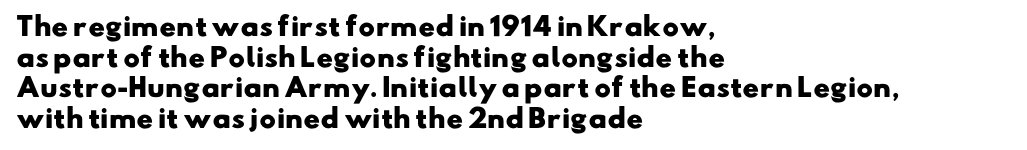
{"bold": "yes", "underline": "no", "align": "left", "line_spacing_ratio": 1.23, "letter_spacing": "normal", "letter_spacing_em": 0.0, "glyph_px": 25}
